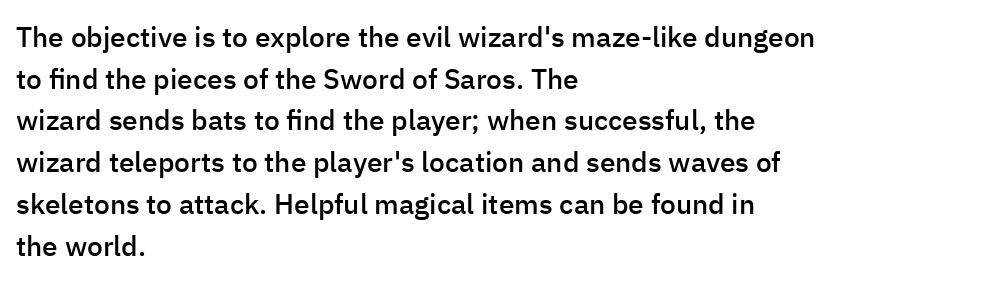
The image shows 28 px semibold sans-serif type, upright; set left-aligned, normal line spacing (1.49x), normal letter spacing, not underlined; low stroke contrast and a medium x-height.
